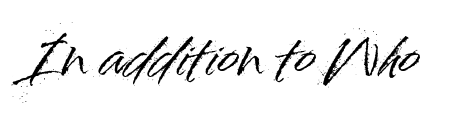
{"serif": "no", "width": "normal", "stroke_contrast": "high", "x_height": "small", "monospaced": "no", "underline": "no", "letter_spacing": "normal", "letter_spacing_em": 0.0, "glyph_px": 51}
